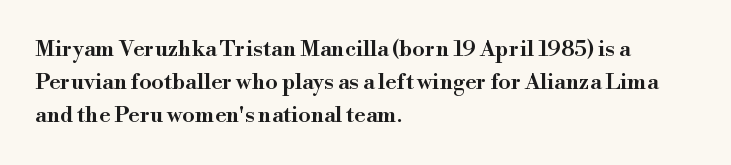
Q: Is the text bold? A: Semi-bold.
Q: Is the text italic (slanted)? A: No, it is upright.
Q: Is the text underlined? A: No.
Q: How is the paragraph aligned? A: Left-aligned.
Q: Is the spacing between letters normal or unusually wide? A: Normal.
Q: Is the spacing between lines tight, normal or loose? A: Normal.
